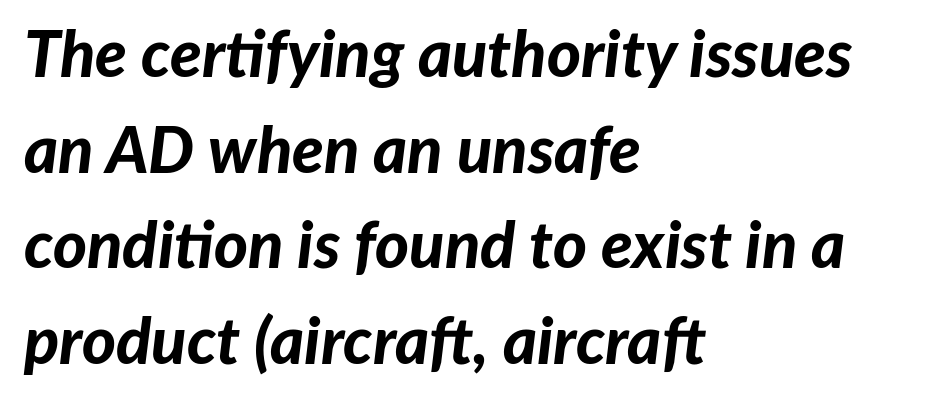
Q: Is the text bold? A: Yes.
Q: Is the text italic (slanted)? A: Yes, it leans right by about 7 degrees.
Q: Is the text underlined? A: No.
Q: How is the paragraph aligned? A: Left-aligned.
Q: Is the spacing between letters normal or unusually wide? A: Normal.
Q: Is the spacing between lines tight, normal or loose? A: Normal.
Q: Width (condensed, normal, or wide)? A: Normal.
Q: Stroke contrast? A: Low.
Q: x-height? A: Medium.
Q: Monospaced? A: No.
